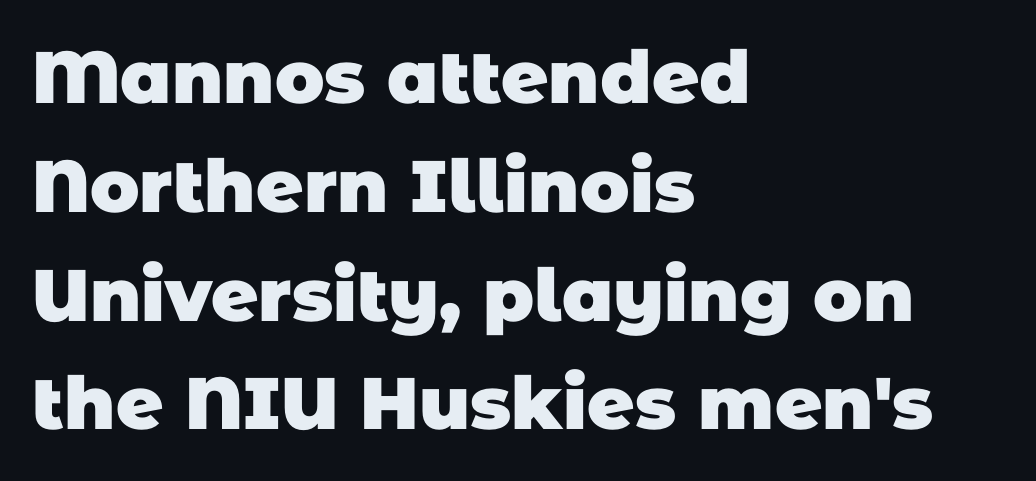
The image shows 73 px heavy sans-serif type; set left-aligned, normal line spacing (1.49x), normal letter spacing, not underlined; low stroke contrast and a large x-height.
